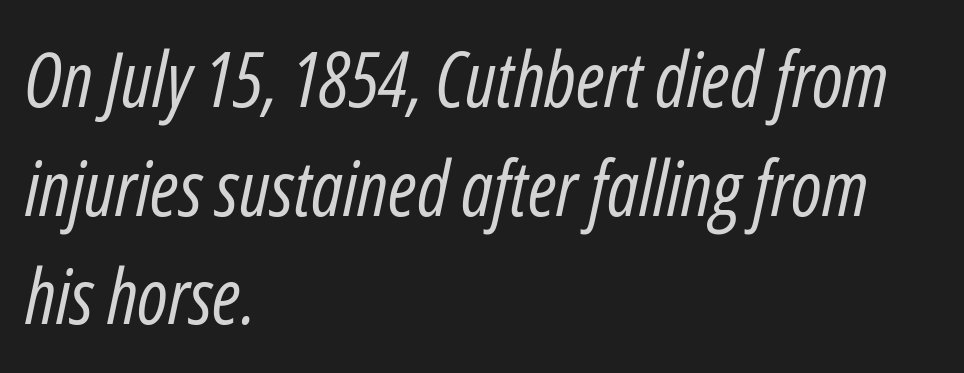
Check under the words: just untouched page. Character widths vary here, with narrow letters taking less room than wide ones. Line starts are locked; line ends wander. Is the stroke heavy? The answer is a plain regular-or-lighter.
